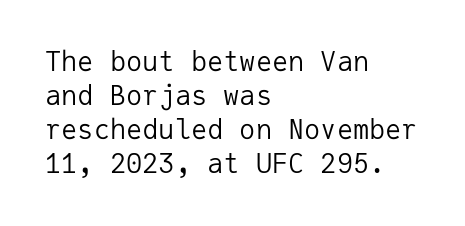
Q: Is the text bold? A: No.
Q: Is the text italic (slanted)? A: No, it is upright.
Q: Is the text underlined? A: No.
Q: How is the paragraph aligned? A: Left-aligned.
Q: Is the spacing between letters normal or unusually wide? A: Normal.
Q: Is the spacing between lines tight, normal or loose? A: Normal.
